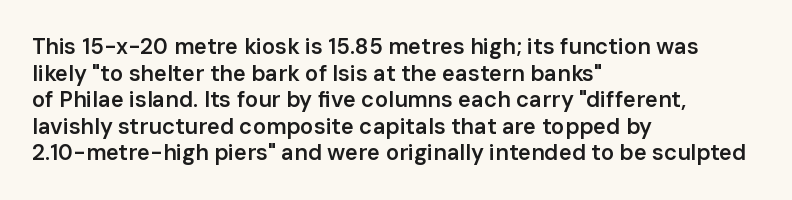
{"italic": "no", "bold": "semi", "underline": "no", "align": "left", "line_spacing_ratio": 1.21, "letter_spacing": "normal", "letter_spacing_em": 0.0, "glyph_px": 22}
